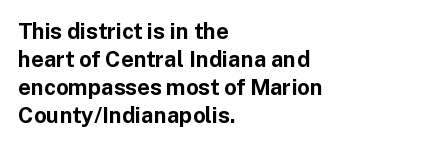
Q: Is the text bold? A: Yes.
Q: Is the text italic (slanted)? A: No, it is upright.
Q: Is the text underlined? A: No.
Q: How is the paragraph aligned? A: Left-aligned.
Q: Is the spacing between letters normal or unusually wide? A: Normal.
Q: Is the spacing between lines tight, normal or loose? A: Normal.
